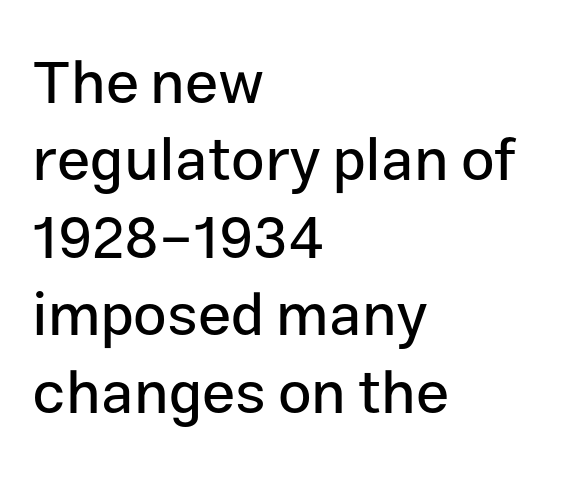
How are the letters spaced? Ordinarily, with no added tracking. Descenders hang freely into open space. A typesetter would mark this as roman, not italic. Every row of glyphs begins at an identical x-position on the left. Letterform terminals end flat and unadorned throughout the passage.
